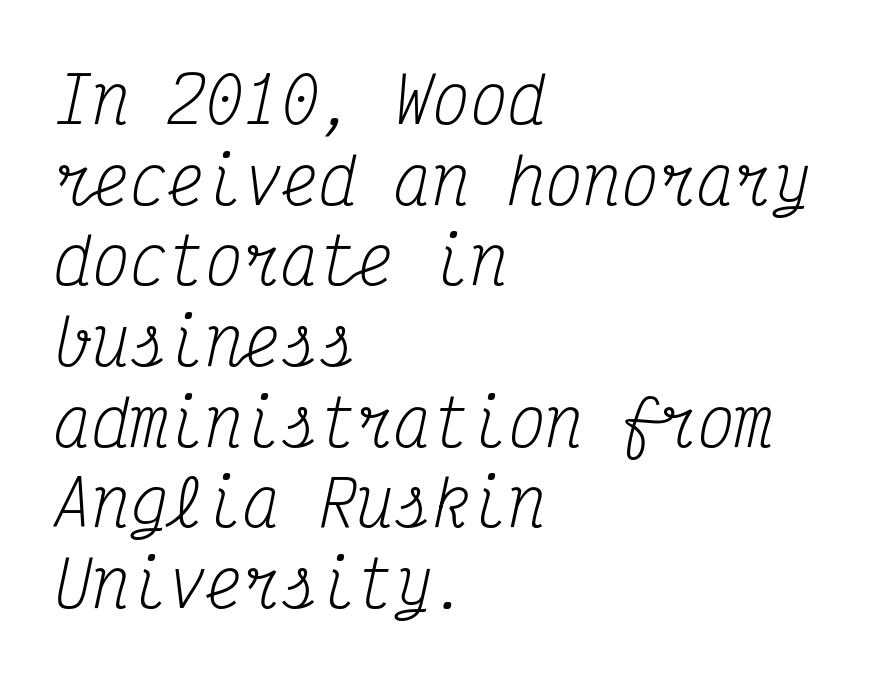
{"serif": "yes", "italic": "yes", "lean": "right", "slant_degrees": 12, "bold": "no", "weight": "regular", "width": "condensed", "stroke_contrast": "medium", "x_height": "medium", "monospaced": "yes", "underline": "no", "align": "left", "line_spacing": "normal", "line_spacing_ratio": 1.28, "letter_spacing": "normal", "letter_spacing_em": 0.0, "glyph_px": 63}
